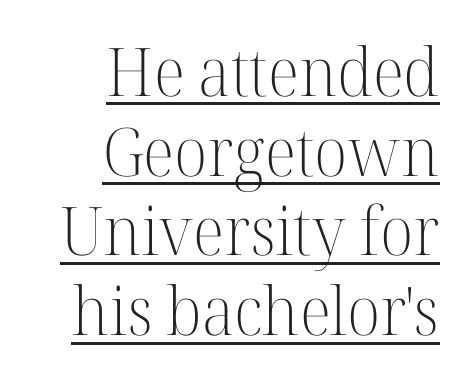
The image shows 67 px light serif type, upright; set right-aligned, line spacing 1.19x, normal letter spacing, underlined; high stroke contrast and a medium x-height.
